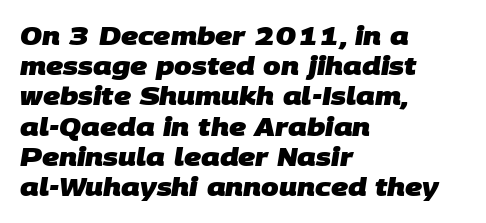
{"bold": "yes", "underline": "no", "align": "left", "line_spacing_ratio": 1.21, "letter_spacing": "normal", "letter_spacing_em": 0.0, "glyph_px": 25}
